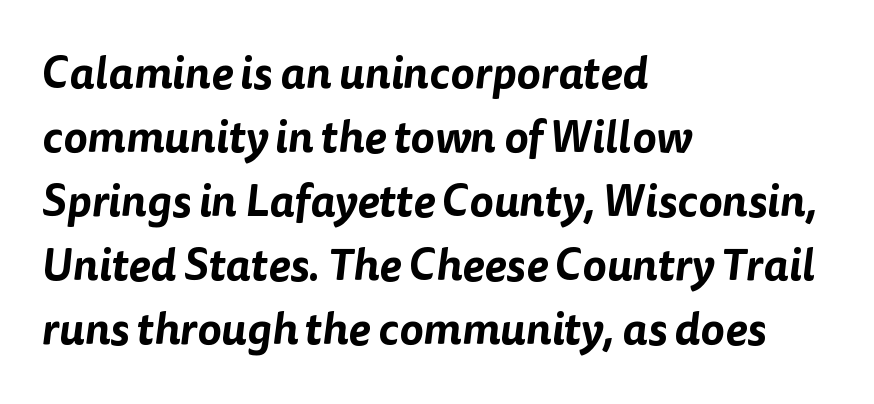
Quick note: underline off. This sample uses plain, unmodified letter spacing. A sans-serif font was chosen for this passage. Think of a printed novel: that variable character pitch is what you see here. The rendering anchors every line to the left-hand side. Horizontal bands of white between lines are of average thickness.
